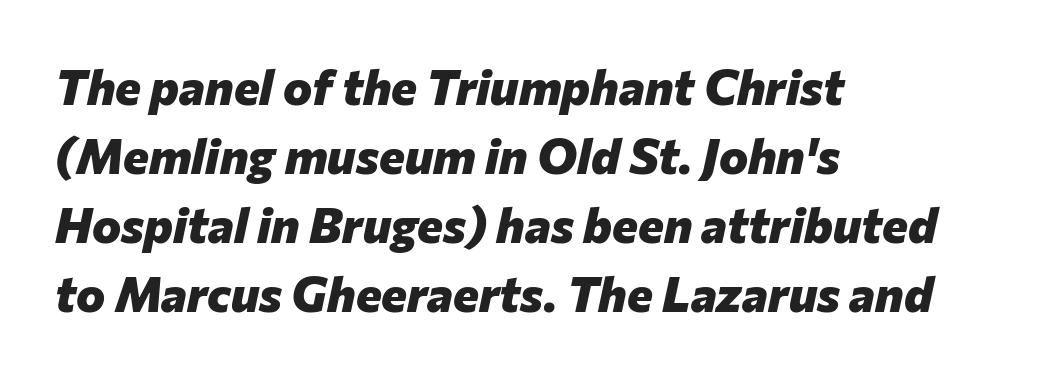
Q: Is the text bold? A: Yes.
Q: Is the text italic (slanted)? A: Yes, it leans right by about 12 degrees.
Q: Is the text underlined? A: No.
Q: How is the paragraph aligned? A: Left-aligned.
Q: Is the spacing between letters normal or unusually wide? A: Normal.
Q: Is the spacing between lines tight, normal or loose? A: Normal.
Q: Width (condensed, normal, or wide)? A: Normal.
Q: Stroke contrast? A: Low.
Q: x-height? A: Medium.
Q: Monospaced? A: No.
